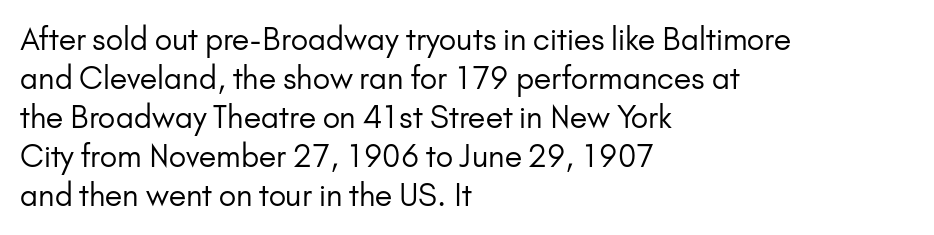
Regular leading. Underline: absent. Tracking here is standard; glyphs follow each other at the usual distance. The letters advance in unequal steps, a hallmark of proportional type. The weight would be labelled regular, book, light, or lighter still.
